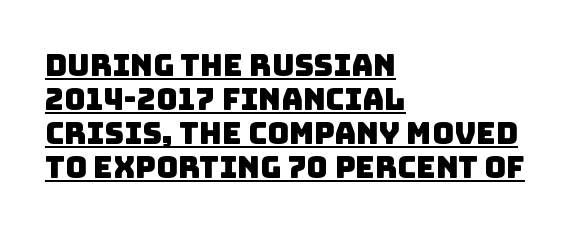
{"serif": "no", "width": "normal", "stroke_contrast": "low", "x_height": "large", "monospaced": "no", "underline": "yes", "align": "left", "line_spacing": "tight", "line_spacing_ratio": 1.13, "letter_spacing": "normal", "letter_spacing_em": 0.0, "glyph_px": 30}
